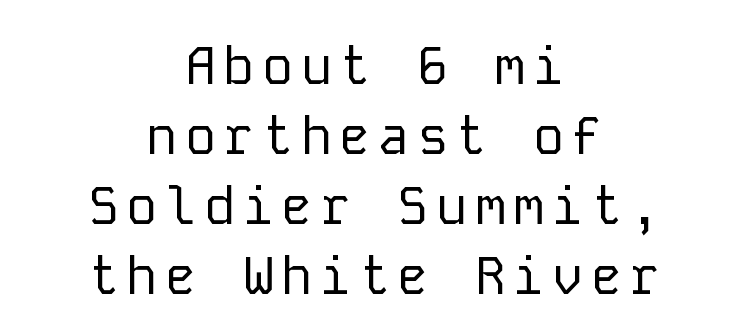
The image shows 53 px regular-weight sans-serif type, upright, monospaced; set centered, normal line spacing (1.32x), not underlined; low stroke contrast and a medium x-height.
